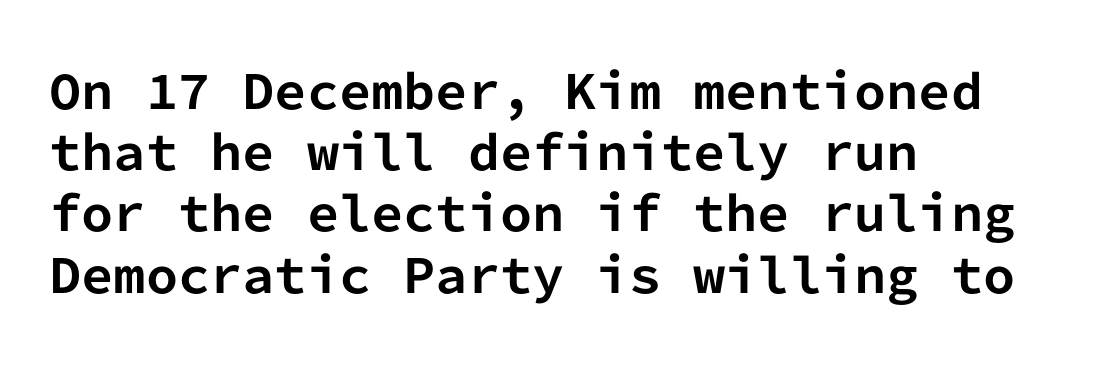
Q: Is the text bold? A: Yes.
Q: Is the text italic (slanted)? A: No, it is upright.
Q: Is the typeface a serif or a sans-serif typeface? A: Sans-serif.
Q: Is the text underlined? A: No.
Q: How is the paragraph aligned? A: Left-aligned.
Q: Is the spacing between letters normal or unusually wide? A: Normal.
Q: Is the spacing between lines tight, normal or loose? A: Normal.
Q: Width (condensed, normal, or wide)? A: Normal.
Q: Stroke contrast? A: Low.
Q: x-height? A: Medium.
Q: Monospaced? A: Yes.
